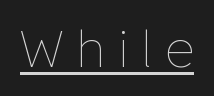
{"italic": "no", "bold": "no", "weight": "thin", "width": "normal", "stroke_contrast": "low", "x_height": "medium", "monospaced": "no", "underline": "yes", "letter_spacing": "wide", "letter_spacing_em": 0.26, "glyph_px": 51}
